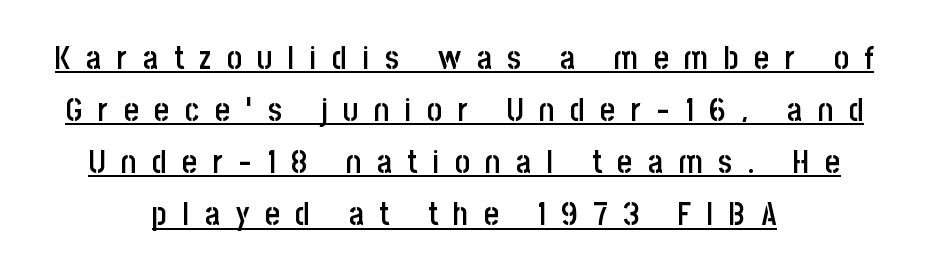
Q: Is the text bold? A: Semi-bold.
Q: Is the text italic (slanted)? A: No, it is upright.
Q: Is the typeface a serif or a sans-serif typeface? A: Sans-serif.
Q: Is the text underlined? A: Yes.
Q: How is the paragraph aligned? A: Centered.
Q: Is the spacing between letters normal or unusually wide? A: Unusually wide.
Q: Is the spacing between lines tight, normal or loose? A: Normal.
Q: Width (condensed, normal, or wide)? A: Condensed.
Q: Stroke contrast? A: Low.
Q: x-height? A: Large.
Q: Monospaced? A: No.
